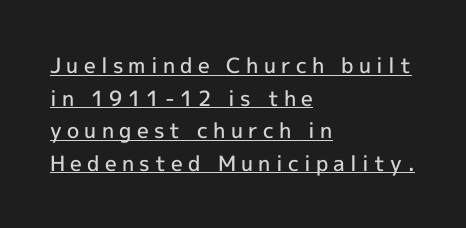
One-word summary of the alignment: left. Every character sits straight up, as roman type does. Words appear elongated and porous because spacing is wide. Notice the strokes are somewhat thickened but not fully heavy: this is a semibold. The sample's only ornament is a line tracing under the words. This block has exactly the height ordinary leading produces.
